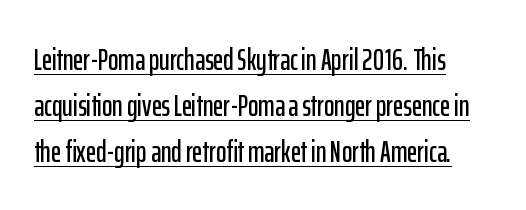
The image shows 31 px condensed sans-serif type, upright; set left-aligned, normal line spacing (1.48x), normal letter spacing, underlined; low stroke contrast and a medium x-height.
